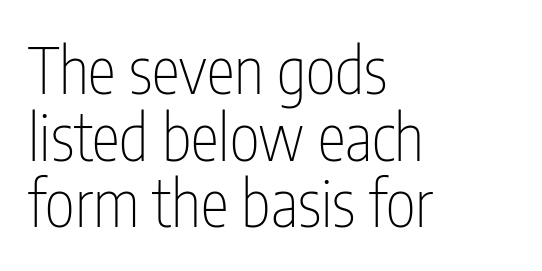
The image shows 64 px thin, condensed sans-serif type, upright; set left-aligned, tight line spacing (1.04x), normal letter spacing, not underlined; low stroke contrast and a medium x-height.
